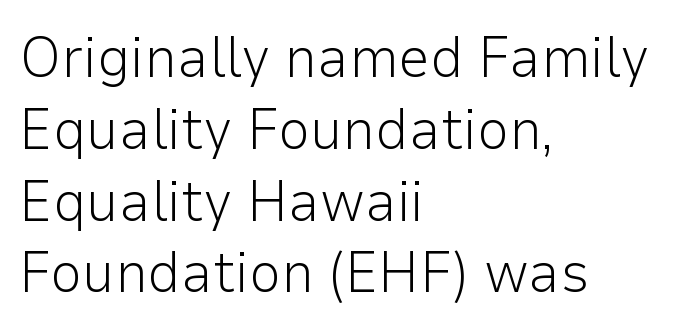
Just letters on the line, the space beneath them empty. The paragraph shown leans on its left margin. Each letter keeps its own natural width here, so spacing adapts to shape. Letter spacing: default. One glance says typical: line gaps are just what's usual.
